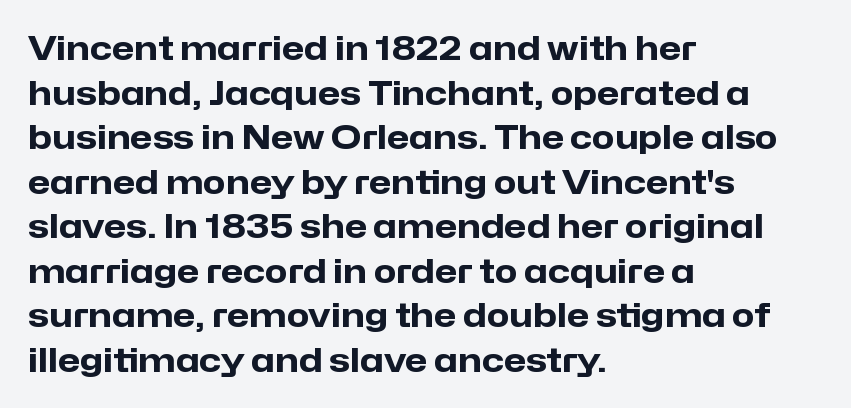
Layout note: lines flush left. Regarding leading, the lines here are spaced in the standard way. A typesetter would call this proportional, since set widths differ per character. The font family rendered here belongs to the sans-serif group.
